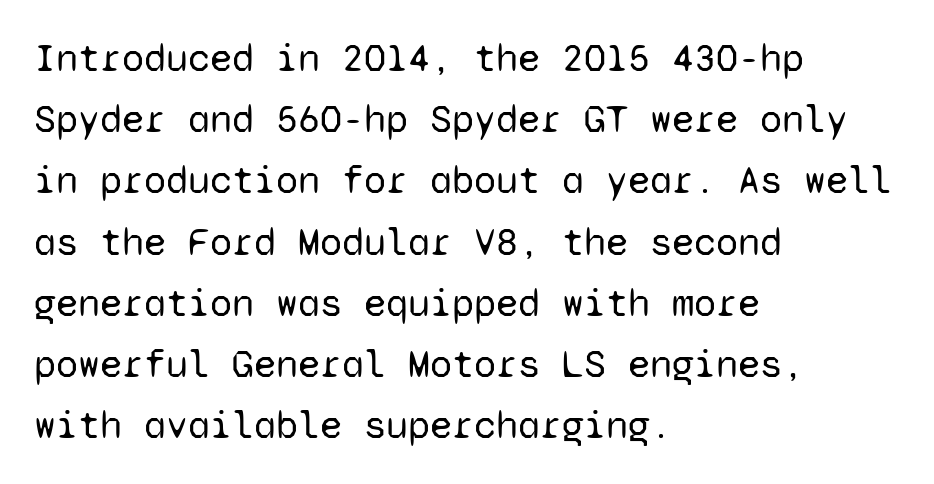
{"serif": "no", "italic": "no", "bold": "no", "weight": "regular", "width": "normal", "stroke_contrast": "low", "x_height": "medium", "monospaced": "yes", "underline": "no", "align": "left", "line_spacing": "normal", "line_spacing_ratio": 1.53, "letter_spacing": "normal", "letter_spacing_em": 0.0, "glyph_px": 40}
